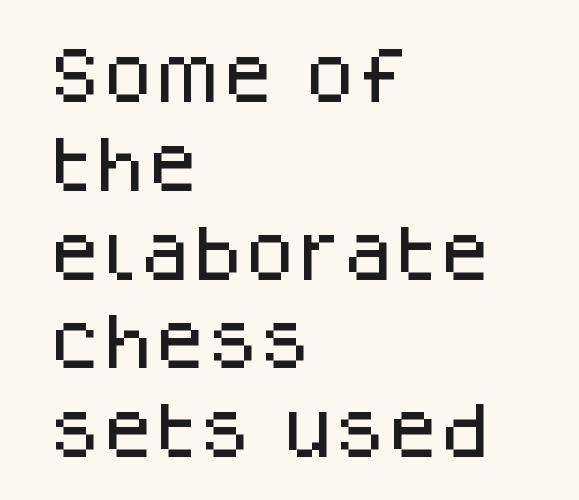
The image shows 60 px sans-serif type, upright; set left-aligned, normal line spacing (1.48x), normal letter spacing, not underlined; low stroke contrast and a large x-height.
